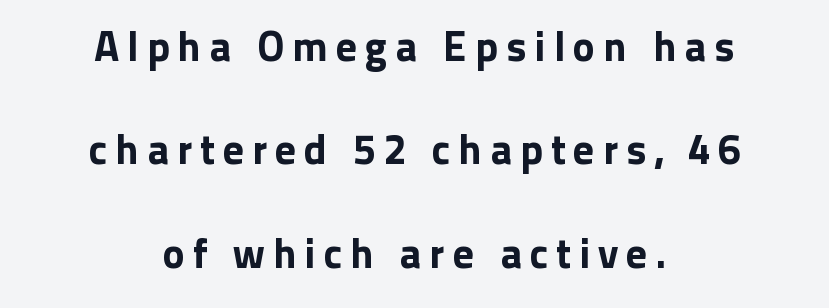
The image shows 42 px sans-serif type, upright; set centered, loose line spacing (2.46x), not underlined; low stroke contrast and a medium x-height.
